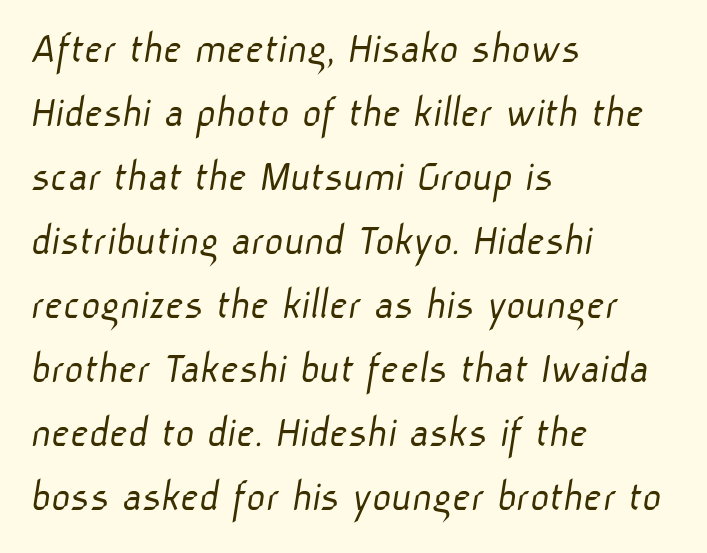
The image shows 46 px light sans-serif type; set left-aligned, normal line spacing (1.39x), normal letter spacing, not underlined; low stroke contrast and a medium x-height.
